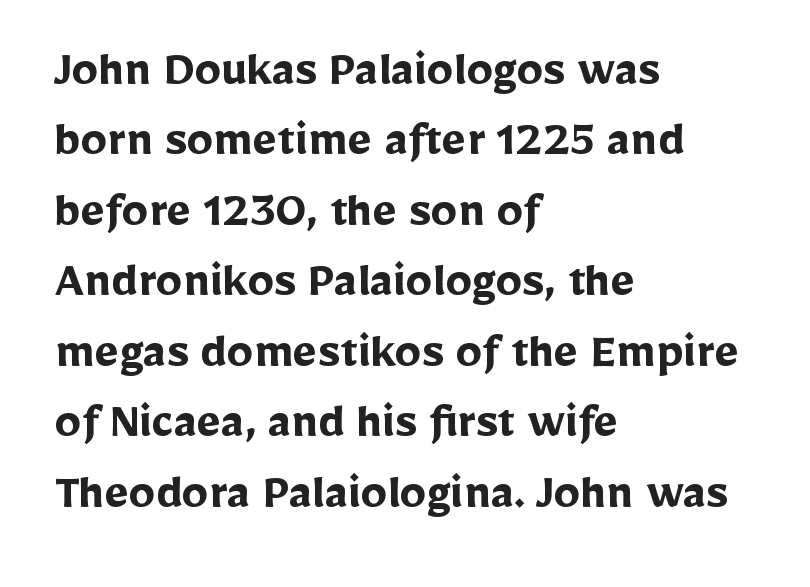
You could not count columns in this text — the font is proportionally spaced. Nobody touched the tracking dial on this one. Regular leading. In terms of posture, this sample is upright.
